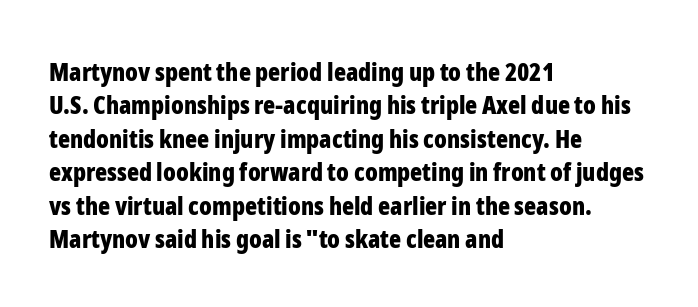
{"italic": "no", "bold": "yes", "underline": "no", "align": "left", "line_spacing": "normal", "line_spacing_ratio": 1.34, "letter_spacing": "normal", "letter_spacing_em": 0.0, "glyph_px": 25}
